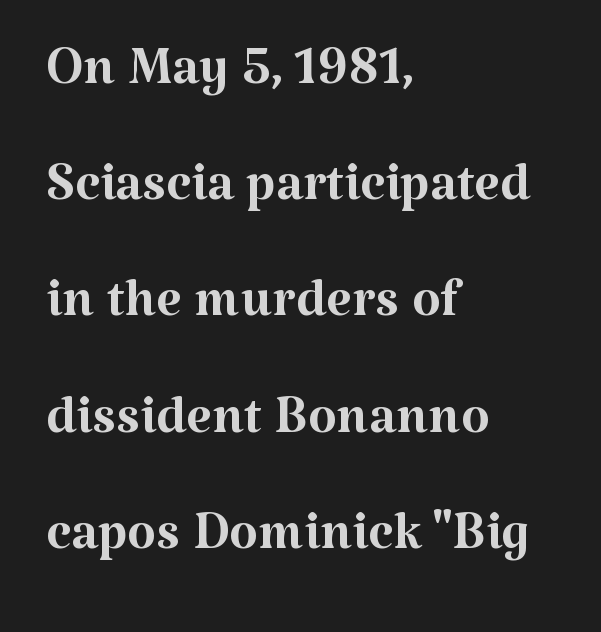
These lines stack with their left ends in a neat column. Heft: none added — not bold. What kind of face is this? One with serifs. The gap between lines stays unmarked. This is the regular roman posture of the typeface.
